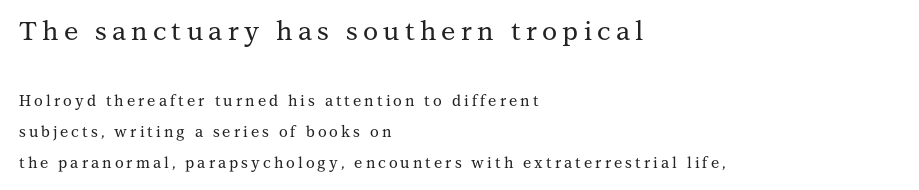
Q: Is the text italic (slanted)? A: No, it is upright.
Q: Is the text underlined? A: No.
Q: How is the paragraph aligned? A: Left-aligned.
Q: Is the spacing between letters normal or unusually wide? A: Unusually wide.
Q: Is the spacing between lines tight, normal or loose? A: Loose.
Q: Which block of text is set in a larger size, the first (top) or the second (bottom)? A: The first (top) one.
